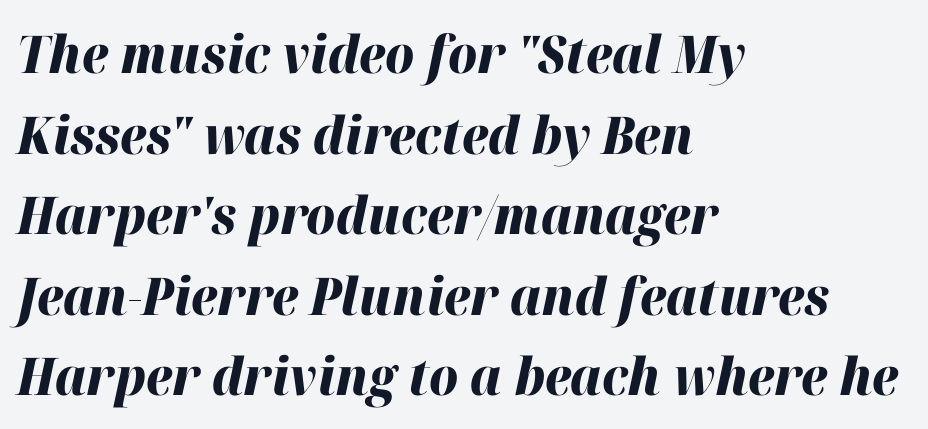
The image shows 52 px heavy type, italic (leaning right); set left-aligned, normal line spacing (1.55x), normal letter spacing, not underlined; high stroke contrast and a medium x-height.
